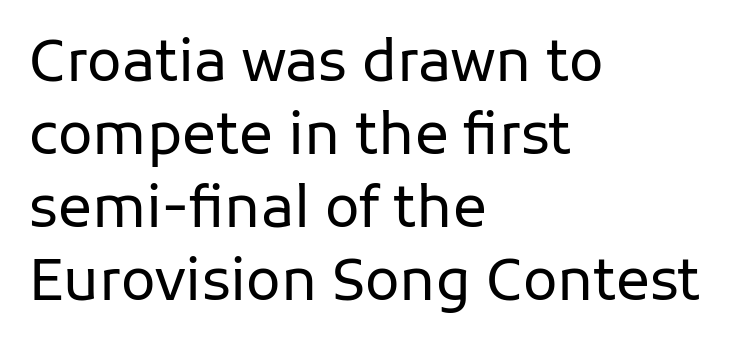
You can tell from the bare stems that sans-serif type was used. Stems here are at most as thick as an everyday book face. Nope, not italic — everything's standing straight. The text block is weighted toward the left margin, trailing off unevenly rightward.
